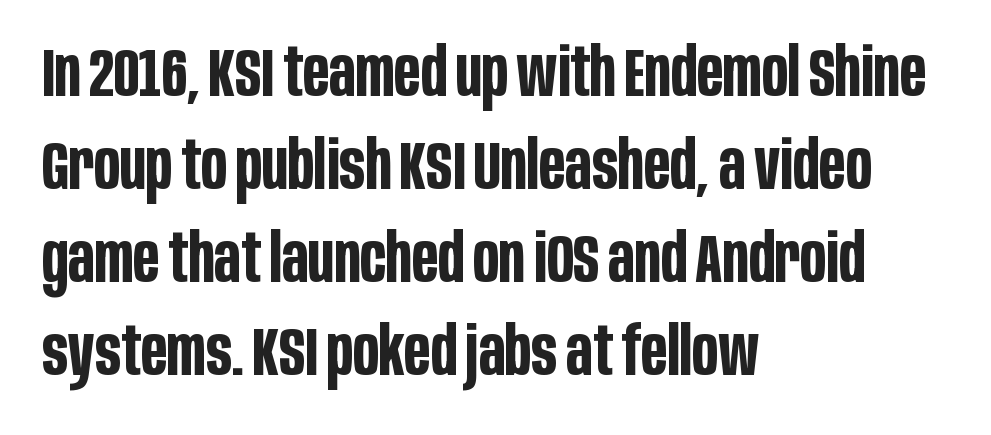
{"serif": "no", "italic": "no", "bold": "yes", "weight": "bold", "width": "condensed", "stroke_contrast": "low", "x_height": "large", "monospaced": "no", "underline": "no", "align": "left", "line_spacing": "normal", "line_spacing_ratio": 1.39, "letter_spacing": "normal", "letter_spacing_em": 0.0, "glyph_px": 67}
